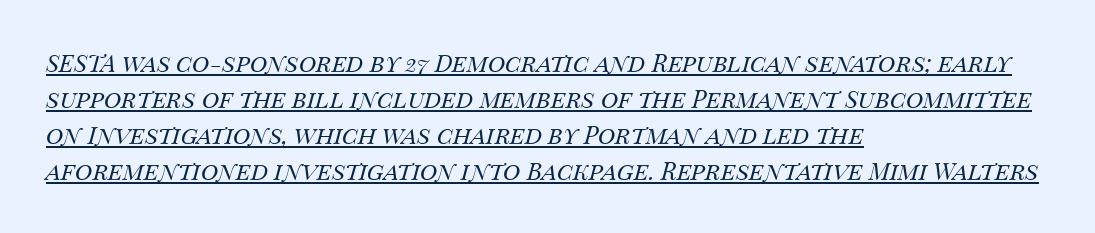
No heavy texture on the line: the type isn't bold. Glyph-to-glyph distance matches everyday printed text. In terms of posture, this sample is oblique. The leading is moderate, giving the passage an even texture. Notice how a bar underscores the lettering throughout. These lines are set flush left with a ragged right edge.
